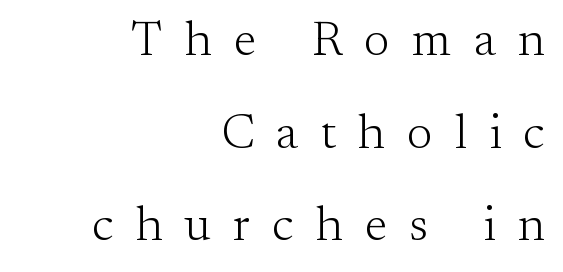
{"serif": "yes", "italic": "no", "bold": "no", "weight": "light", "width": "normal", "stroke_contrast": "medium", "x_height": "small", "monospaced": "no", "underline": "no", "align": "right", "line_spacing_ratio": 1.89, "letter_spacing": "wide", "letter_spacing_em": 0.45, "glyph_px": 49}
